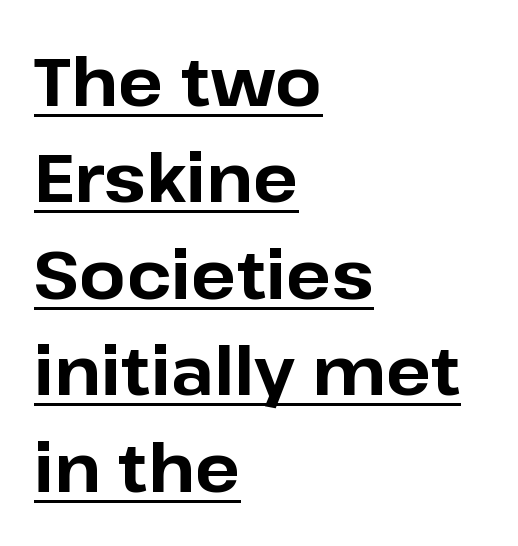
Q: Is the text bold? A: Yes.
Q: Is the text italic (slanted)? A: No, it is upright.
Q: Is the typeface a serif or a sans-serif typeface? A: Sans-serif.
Q: Is the text underlined? A: Yes.
Q: How is the paragraph aligned? A: Left-aligned.
Q: Is the spacing between letters normal or unusually wide? A: Normal.
Q: Is the spacing between lines tight, normal or loose? A: Normal.
Q: Width (condensed, normal, or wide)? A: Normal.
Q: Stroke contrast? A: Low.
Q: x-height? A: Medium.
Q: Monospaced? A: No.
